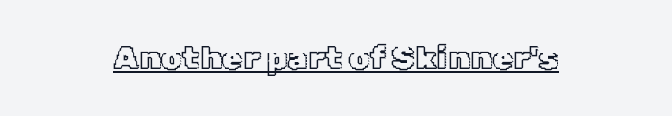
The image shows 33 px text type, upright; set centered, normal letter spacing, underlined; a medium x-height.
